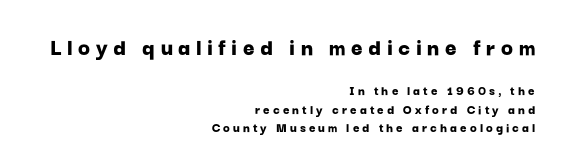
The image shows 25 px bold type, upright; set right-aligned, normal line spacing (1.3x), unusually wide letter spacing (+0.22 em), not underlined; the first (top) block is 1.79x larger.
